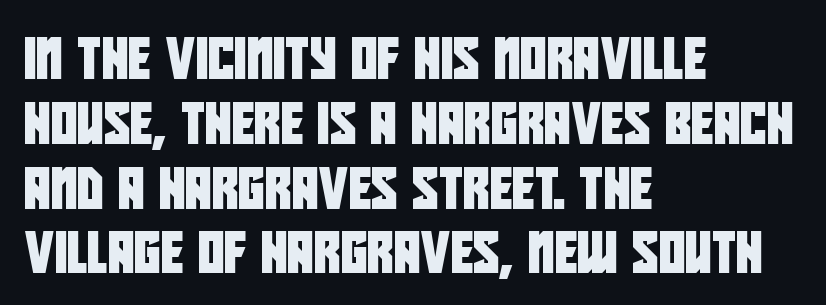
Q: Is the typeface a serif or a sans-serif typeface? A: Sans-serif.
Q: Is the text underlined? A: No.
Q: How is the paragraph aligned? A: Left-aligned.
Q: Is the spacing between letters normal or unusually wide? A: Normal.
Q: Is the spacing between lines tight, normal or loose? A: Normal.
Q: Width (condensed, normal, or wide)? A: Condensed.
Q: Stroke contrast? A: Low.
Q: x-height? A: Large.
Q: Monospaced? A: No.
